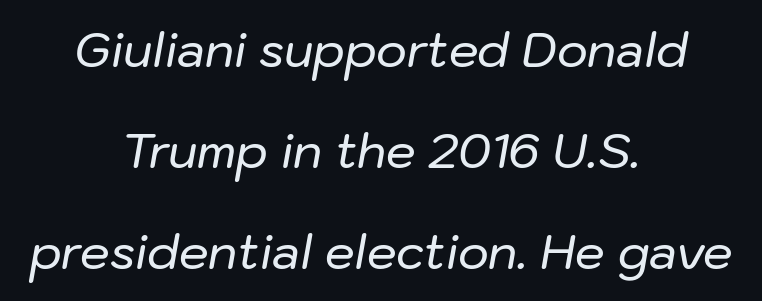
The image shows 47 px text type, italic (leaning right); set centered, loose line spacing (2.15x), normal letter spacing, not underlined; low stroke contrast and a medium x-height.
